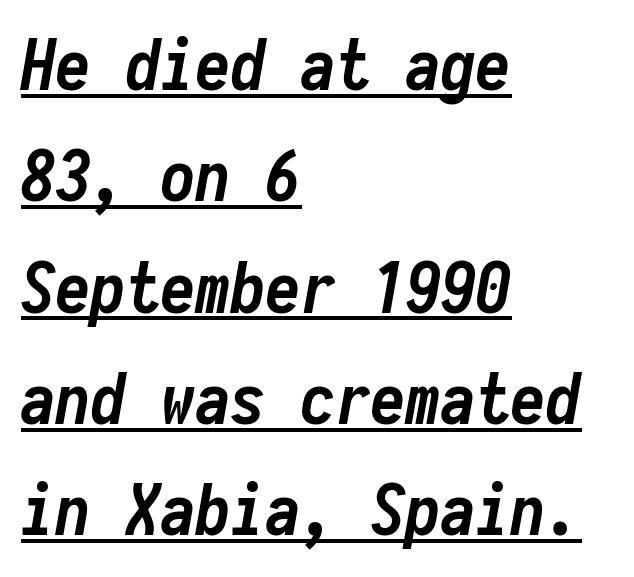
{"italic": "yes", "lean": "right", "slant_degrees": 10, "bold": "yes", "weight": "semibold", "width": "condensed", "stroke_contrast": "low", "x_height": "medium", "monospaced": "yes", "underline": "yes", "align": "left", "line_spacing": "normal", "line_spacing_ratio": 1.59, "letter_spacing": "normal", "letter_spacing_em": 0.0, "glyph_px": 70}
